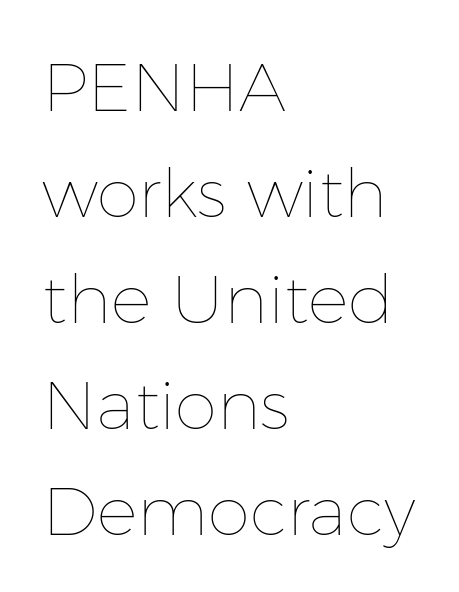
Q: Is the text bold? A: No.
Q: Is the text italic (slanted)? A: No, it is upright.
Q: Is the text underlined? A: No.
Q: How is the paragraph aligned? A: Left-aligned.
Q: Is the spacing between letters normal or unusually wide? A: Normal.
Q: Is the spacing between lines tight, normal or loose? A: Normal.
Q: Width (condensed, normal, or wide)? A: Normal.
Q: Stroke contrast? A: Low.
Q: x-height? A: Medium.
Q: Monospaced? A: No.
